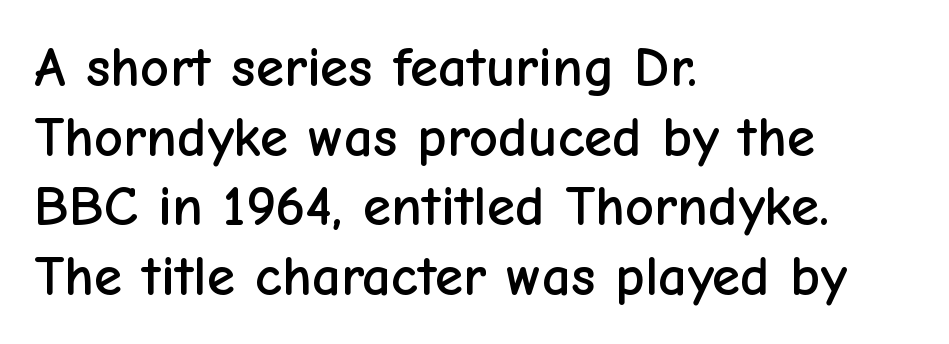
Style check: upright. You could not count columns in this text — the font is proportionally spaced. Casual observation: everything's shoved over to the left. What stands out about the letter spacing? Nothing — it is the standard amount.
